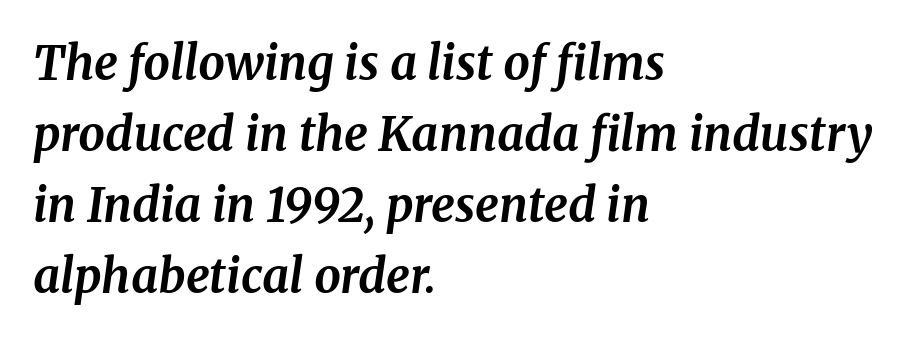
{"serif": "yes", "italic": "yes", "lean": "right", "slant_degrees": 8, "bold": "yes", "weight": "bold", "width": "normal", "stroke_contrast": "medium", "x_height": "medium", "monospaced": "no", "underline": "no", "align": "left", "line_spacing": "normal", "line_spacing_ratio": 1.51, "letter_spacing": "normal", "letter_spacing_em": 0.0, "glyph_px": 47}
